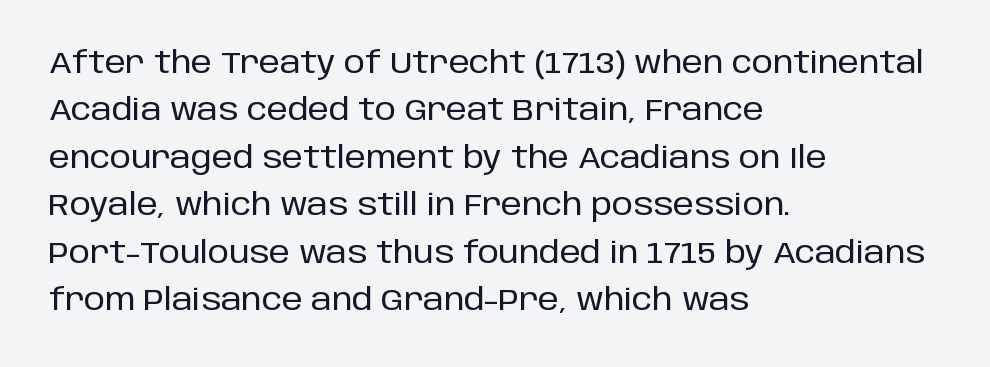
{"serif": "no", "italic": "no", "width": "normal", "stroke_contrast": "low", "x_height": "large", "monospaced": "no", "underline": "no", "align": "left", "line_spacing": "normal", "line_spacing_ratio": 1.58, "letter_spacing": "normal", "letter_spacing_em": 0.0, "glyph_px": 30}
